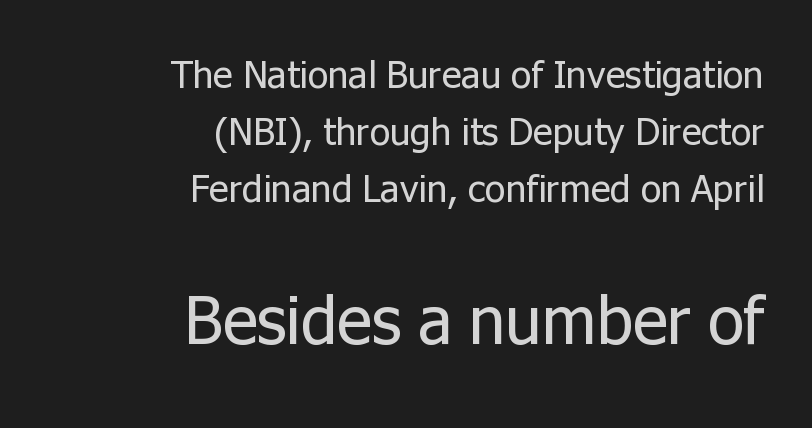
Q: Is the text bold? A: No.
Q: Is the text italic (slanted)? A: No, it is upright.
Q: Is the typeface a serif or a sans-serif typeface? A: Sans-serif.
Q: Is the text underlined? A: No.
Q: How is the paragraph aligned? A: Right-aligned.
Q: Is the spacing between letters normal or unusually wide? A: Normal.
Q: Is the spacing between lines tight, normal or loose? A: Normal.
Q: Which block of text is set in a larger size, the first (top) or the second (bottom)? A: The second (bottom) one.
Q: Width (condensed, normal, or wide)? A: Normal.
Q: Stroke contrast? A: Low.
Q: x-height? A: Medium.
Q: Monospaced? A: No.
